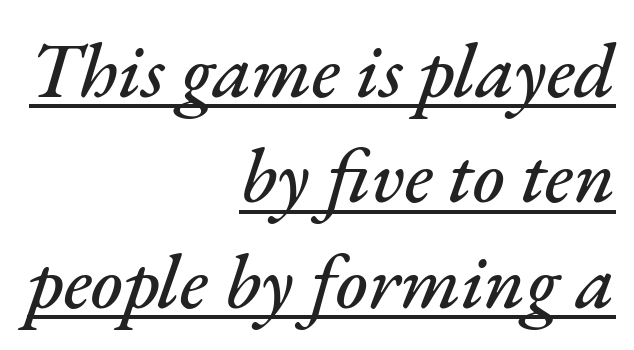
Q: Is the text italic (slanted)? A: Yes, it leans right by about 17 degrees.
Q: Is the text underlined? A: Yes.
Q: How is the paragraph aligned? A: Right-aligned.
Q: Is the spacing between letters normal or unusually wide? A: Normal.
Q: Is the spacing between lines tight, normal or loose? A: Normal.
Q: Width (condensed, normal, or wide)? A: Normal.
Q: Stroke contrast? A: Medium.
Q: x-height? A: Small.
Q: Monospaced? A: No.
